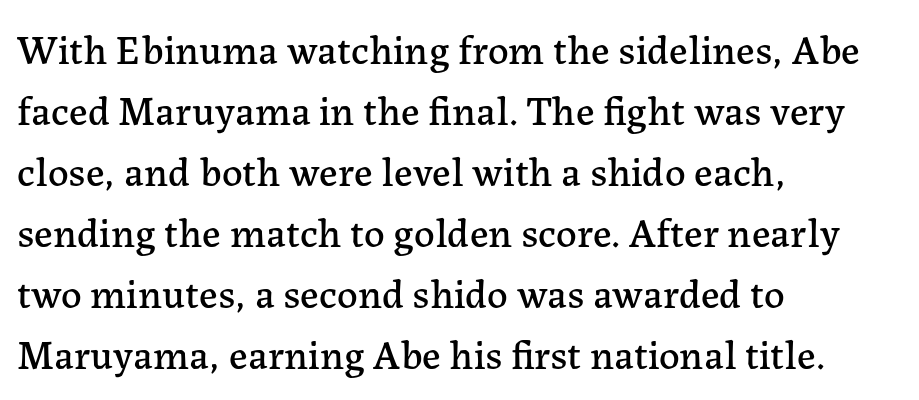
The image shows 41 px serif type, upright; set left-aligned, normal line spacing (1.49x), normal letter spacing, not underlined; low stroke contrast and a medium x-height.
